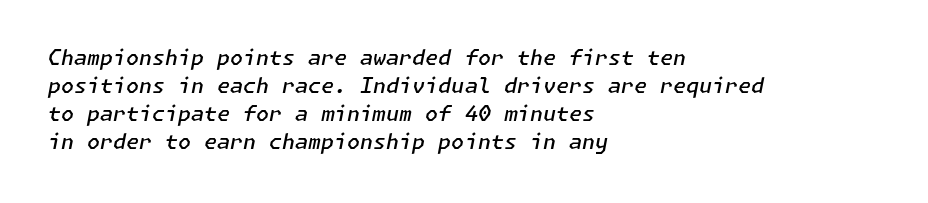
{"italic": "yes", "lean": "right", "slant_degrees": 11, "bold": "semi", "underline": "no", "align": "left", "line_spacing": "normal", "line_spacing_ratio": 1.34, "letter_spacing": "normal", "letter_spacing_em": 0.0, "glyph_px": 21}
